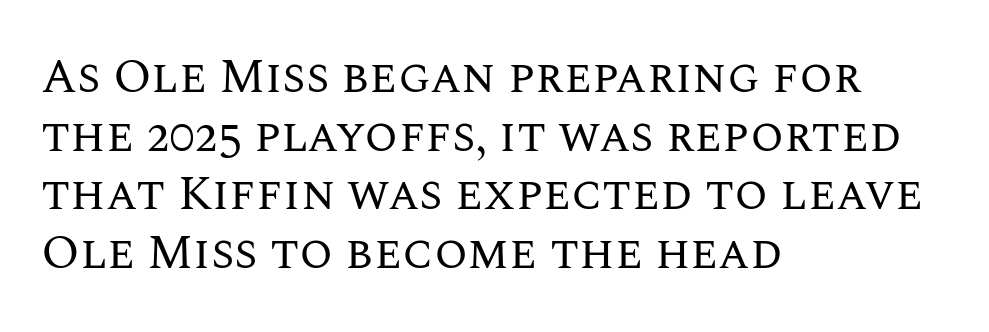
The image shows 48 px regular-weight type, upright; set left-aligned, line spacing 1.22x, normal letter spacing, not underlined; medium stroke contrast and a large x-height.
